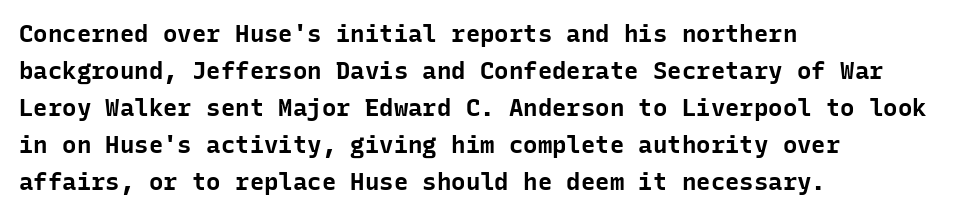
{"italic": "no", "bold": "yes", "underline": "no", "align": "left", "line_spacing": "normal", "line_spacing_ratio": 1.54, "letter_spacing": "normal", "letter_spacing_em": 0.0, "glyph_px": 24}
